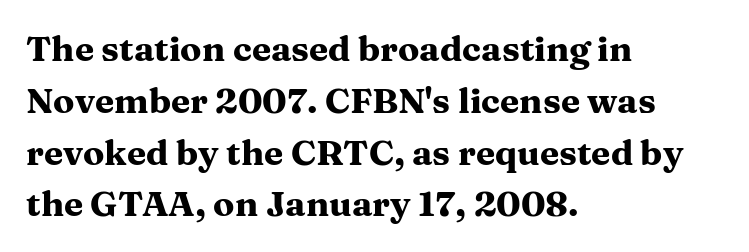
{"serif": "yes", "italic": "no", "bold": "yes", "weight": "heavy", "width": "wide", "stroke_contrast": "medium", "x_height": "medium", "monospaced": "no", "underline": "no", "align": "left", "line_spacing": "normal", "line_spacing_ratio": 1.48, "letter_spacing": "normal", "letter_spacing_em": 0.0, "glyph_px": 35}
